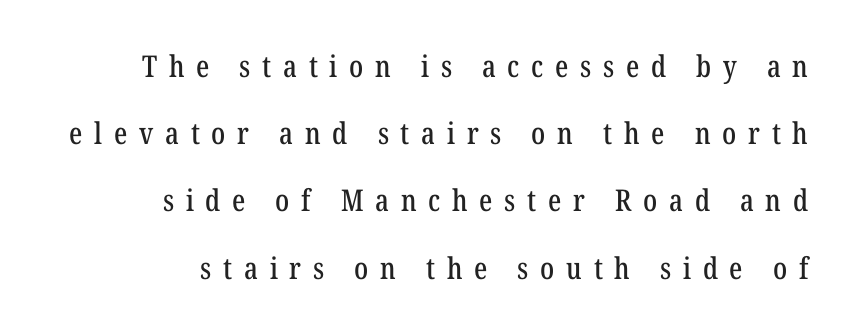
{"serif": "yes", "italic": "no", "width": "condensed", "stroke_contrast": "low", "x_height": "medium", "monospaced": "no", "underline": "no", "align": "right", "line_spacing": "loose", "line_spacing_ratio": 2.24, "letter_spacing": "wide", "letter_spacing_em": 0.39, "glyph_px": 30}
